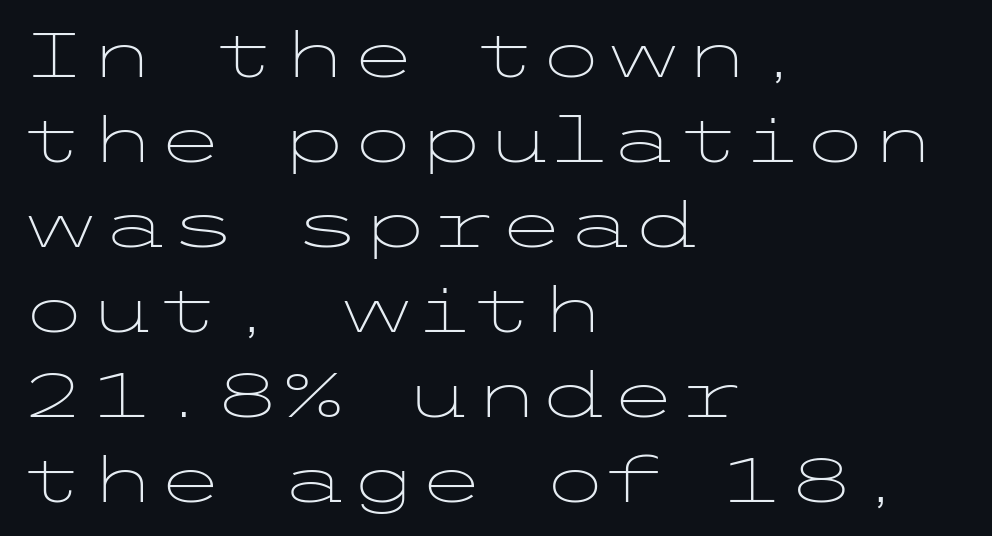
{"serif": "no", "italic": "no", "bold": "no", "weight": "light", "width": "wide", "stroke_contrast": "low", "x_height": "medium", "underline": "no", "align": "left", "line_spacing": "normal", "line_spacing_ratio": 1.37, "letter_spacing": "normal", "letter_spacing_em": 0.0, "glyph_px": 62}
